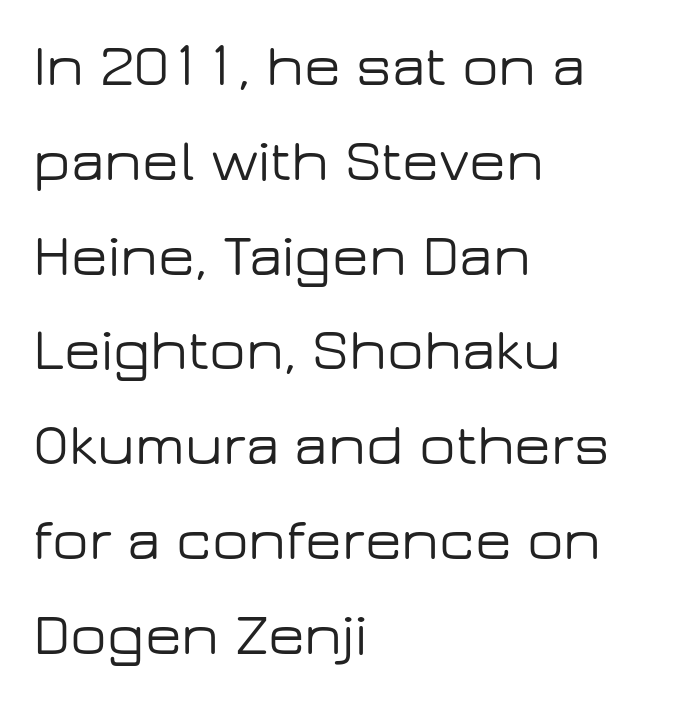
Q: Is the text italic (slanted)? A: No, it is upright.
Q: Is the typeface a serif or a sans-serif typeface? A: Sans-serif.
Q: Is the text underlined? A: No.
Q: How is the paragraph aligned? A: Left-aligned.
Q: Is the spacing between letters normal or unusually wide? A: Normal.
Q: Is the spacing between lines tight, normal or loose? A: Normal.
Q: Width (condensed, normal, or wide)? A: Wide.
Q: Stroke contrast? A: Low.
Q: x-height? A: Medium.
Q: Monospaced? A: No.
